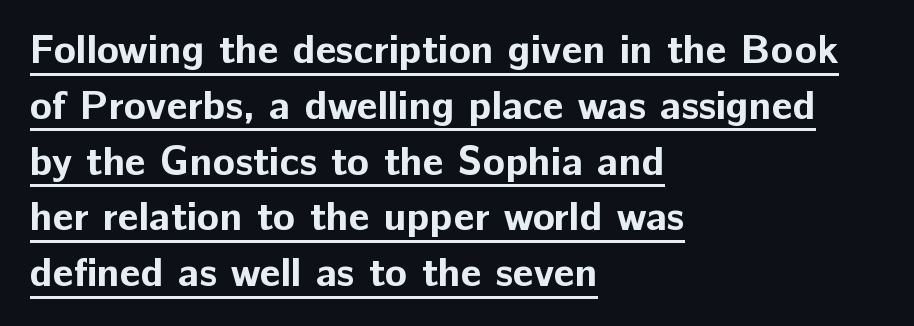
The image shows 41 px bold sans-serif type, upright; set left-aligned, normal line spacing (1.36x), normal letter spacing, underlined; low stroke contrast and a medium x-height.
